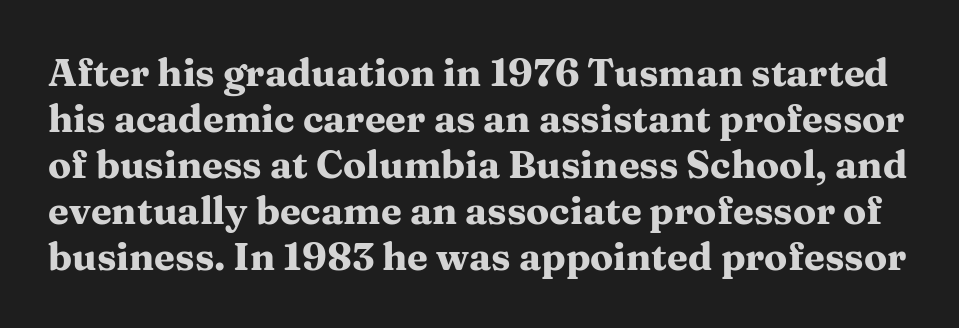
Typographic density is high because the face is bold. Unmarked baselines from the first word to the last. The specimen reads as upright at a glance. These lines are rendered in a variable-pitch font. This sample uses a serif face. The gaps between neighbouring characters are ordinary and unremarkable.
